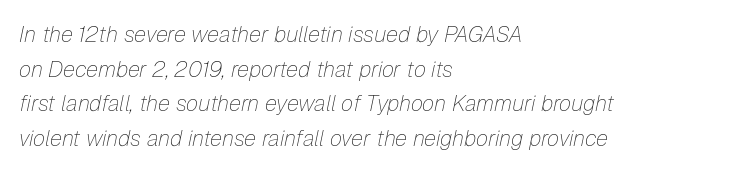
The image shows 22 px text type, italic (leaning right); set left-aligned, normal line spacing (1.57x), normal letter spacing, not underlined.
